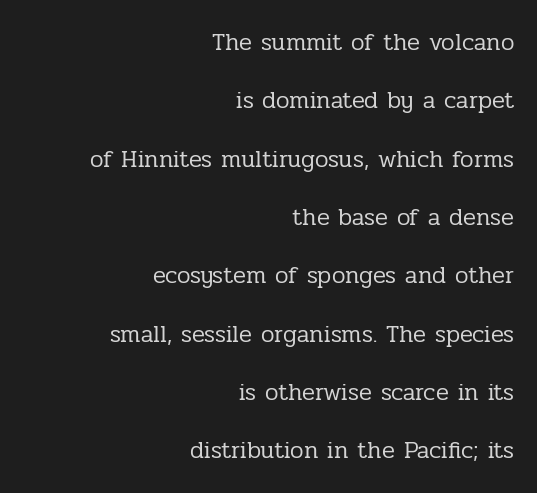
Q: Is the text bold? A: No.
Q: Is the text italic (slanted)? A: No, it is upright.
Q: Is the text underlined? A: No.
Q: How is the paragraph aligned? A: Right-aligned.
Q: Is the spacing between letters normal or unusually wide? A: Normal.
Q: Is the spacing between lines tight, normal or loose? A: Loose.
